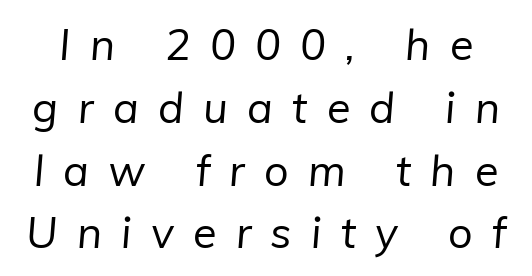
Q: Is the text bold? A: No.
Q: Is the typeface a serif or a sans-serif typeface? A: Sans-serif.
Q: Is the text underlined? A: No.
Q: Is the spacing between letters normal or unusually wide? A: Unusually wide.
Q: Is the spacing between lines tight, normal or loose? A: Normal.
Q: Width (condensed, normal, or wide)? A: Normal.
Q: Stroke contrast? A: Low.
Q: x-height? A: Medium.
Q: Monospaced? A: No.
